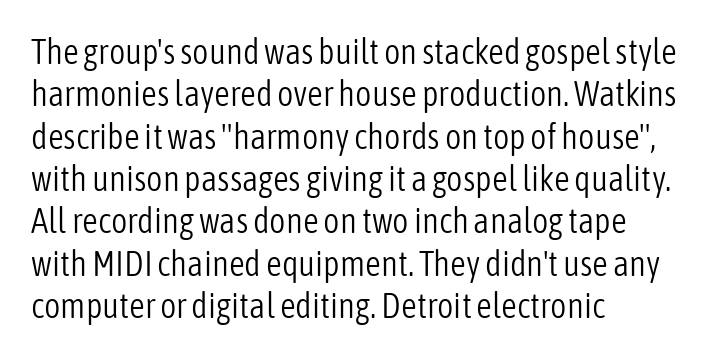
{"serif": "no", "italic": "no", "bold": "no", "weight": "light", "width": "condensed", "stroke_contrast": "low", "x_height": "medium", "monospaced": "no", "underline": "no", "align": "left", "line_spacing_ratio": 1.21, "letter_spacing": "normal", "letter_spacing_em": 0.0, "glyph_px": 35}
